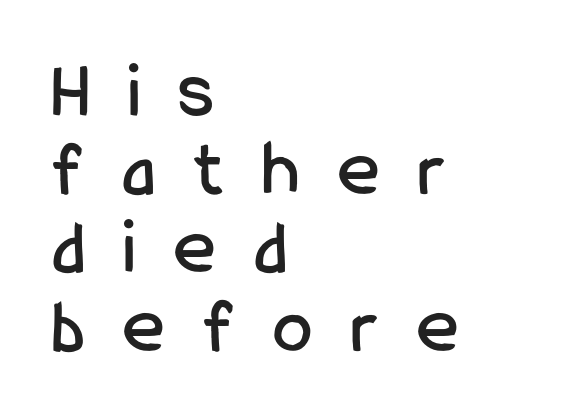
The image shows 79 px condensed sans-serif type, upright; set left-aligned, tight line spacing (0.99x), unusually wide letter spacing (+0.49 em), not underlined; low stroke contrast and a medium x-height.
